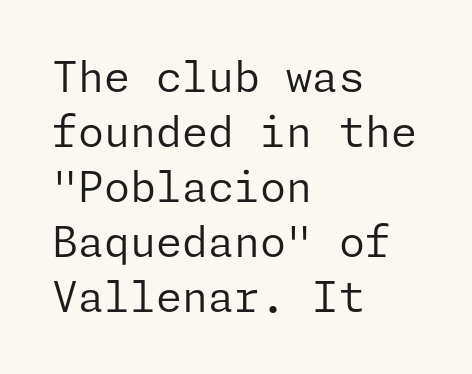
The image shows 42 px regular-weight sans-serif type, upright; set left-aligned, normal line spacing (1.31x), normal letter spacing, not underlined; low stroke contrast and a medium x-height.
